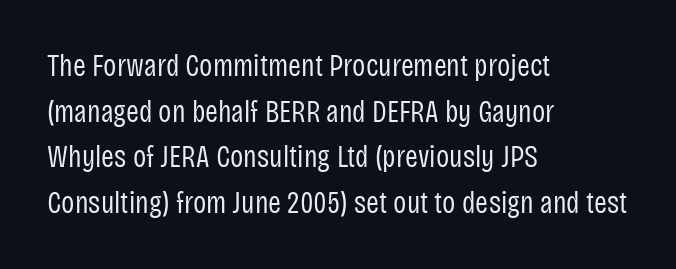
{"serif": "no", "italic": "no", "bold": "no", "weight": "regular", "width": "condensed", "stroke_contrast": "low", "x_height": "large", "monospaced": "no", "underline": "no", "align": "left", "line_spacing": "normal", "line_spacing_ratio": 1.47, "letter_spacing": "normal", "letter_spacing_em": 0.0, "glyph_px": 31}
